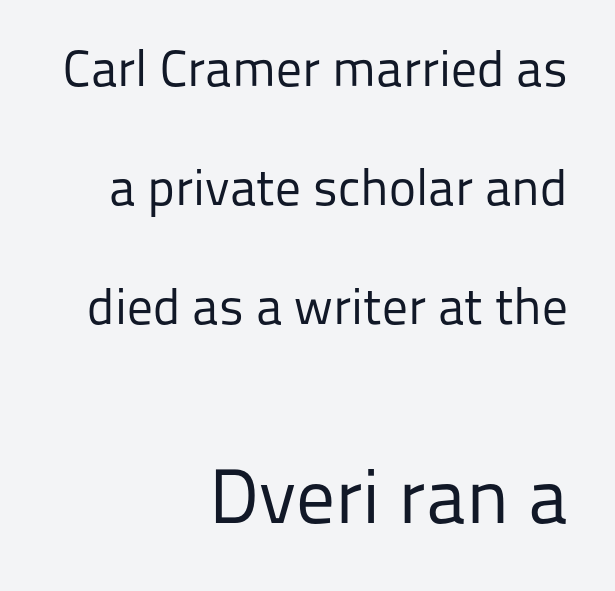
{"serif": "no", "italic": "no", "bold": "no", "weight": "regular", "width": "normal", "stroke_contrast": "low", "x_height": "medium", "monospaced": "no", "underline": "no", "align": "right", "line_spacing": "loose", "line_spacing_ratio": 2.33, "letter_spacing": "normal", "letter_spacing_em": 0.0, "larger_block": "second", "size_ratio": 1.51, "glyph_px": 77}
